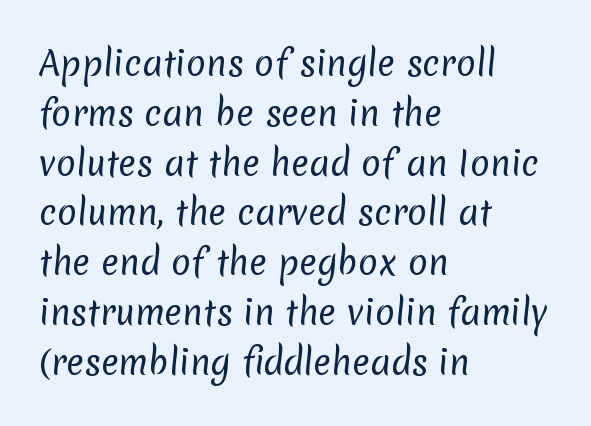
{"serif": "no", "bold": "no", "weight": "regular", "width": "normal", "stroke_contrast": "low", "x_height": "medium", "monospaced": "no", "underline": "no", "align": "left", "line_spacing": "normal", "line_spacing_ratio": 1.51, "letter_spacing": "normal", "letter_spacing_em": 0.0, "glyph_px": 33}
